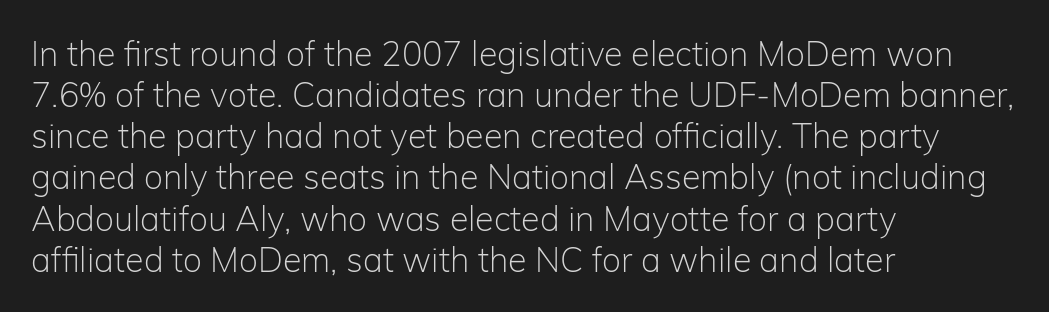
Serifs: no, the terminals of the letterforms are clean. The glyphs are unaccompanied by any horizontal stroke below them. The paragraph has a hard left edge and a soft right edge. Upright lettering throughout. These glyphs show unthickened strokes, regular width or finer.
